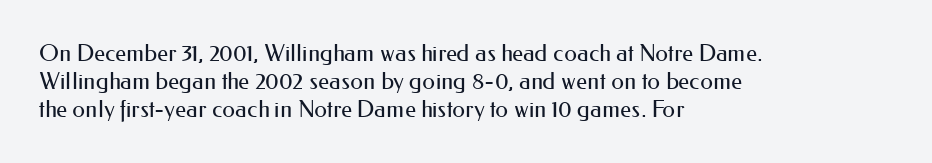
Every stem runs plumb, perpendicular to the baseline. Layout note: lines flush left. Decoration check: the copy has no underline. Short note: letters normally spaced.
